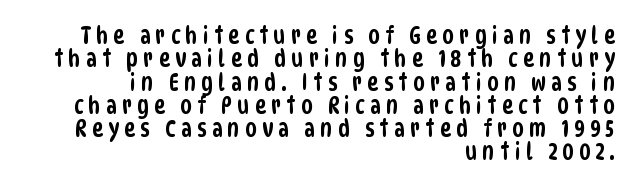
The image shows 24 px text type; set right-aligned, tight line spacing (0.97x), unusually wide letter spacing (+0.21 em), not underlined.
